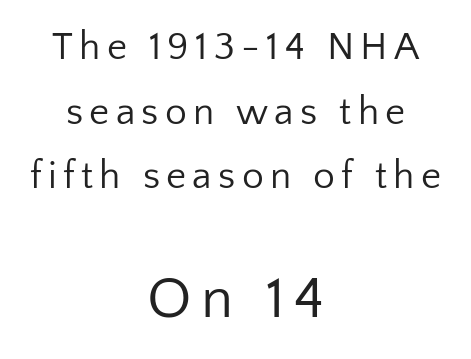
Typesetter's note — lower block bumped up in size, upper block left smaller. Rows of type keep a routine distance in the vertical direction. The baseline area is clear. Vertical stems look standard width or narrower in stroke. You can tell from the bare stems that sans-serif type was used.
